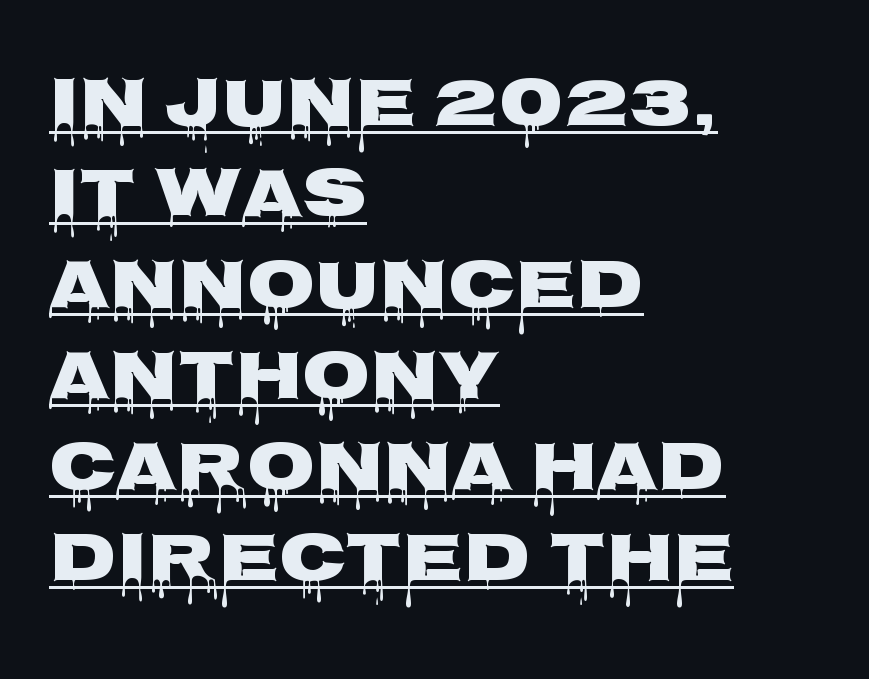
Q: Is the text bold? A: Yes.
Q: Is the text italic (slanted)? A: No, it is upright.
Q: Is the typeface a serif or a sans-serif typeface? A: Sans-serif.
Q: Is the text underlined? A: Yes.
Q: How is the paragraph aligned? A: Left-aligned.
Q: Is the spacing between letters normal or unusually wide? A: Normal.
Q: Is the spacing between lines tight, normal or loose? A: Normal.
Q: Width (condensed, normal, or wide)? A: Wide.
Q: Stroke contrast? A: Low.
Q: x-height? A: Large.
Q: Monospaced? A: No.
